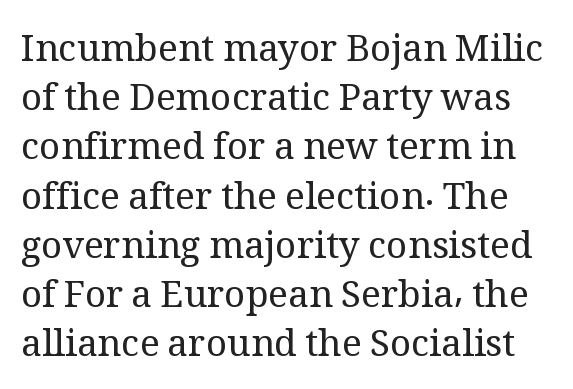
Proportional: the letters do not fall into vertical columns. A bare baseline throughout the passage. This sample uses plain, unmodified letter spacing. Observe the serifs anchoring each vertical stroke in this sample. Interline gaps are of average width in this sample.
